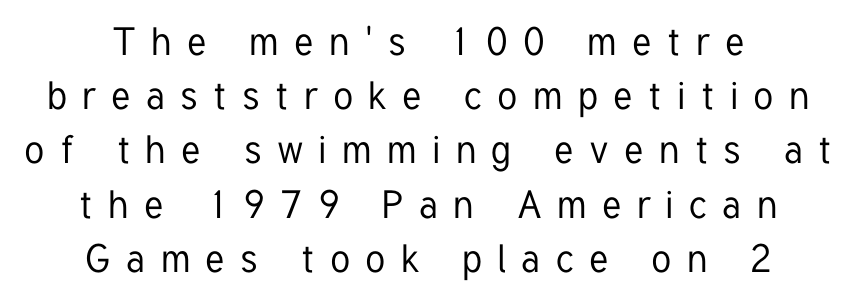
The image shows 39 px condensed sans-serif type, upright; set centered, normal line spacing (1.39x), unusually wide letter spacing (+0.4 em), not underlined; low stroke contrast and a medium x-height.
